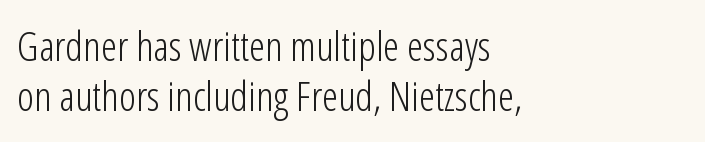
The image shows 41 px light, condensed sans-serif type, upright; set left-aligned, line spacing 1.22x, normal letter spacing, not underlined; low stroke contrast and a medium x-height.
